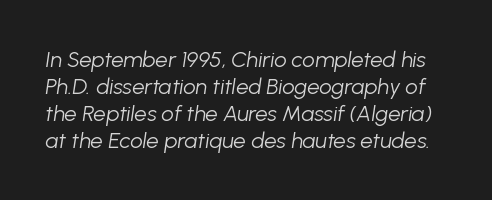
Q: Is the text bold? A: No.
Q: Is the text italic (slanted)? A: Yes, it leans right by about 8 degrees.
Q: Is the text underlined? A: No.
Q: Is the spacing between letters normal or unusually wide? A: Normal.
